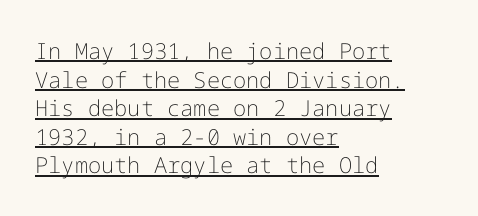
{"italic": "no", "bold": "no", "underline": "yes", "align": "left", "line_spacing": "normal", "line_spacing_ratio": 1.3, "letter_spacing": "normal", "letter_spacing_em": 0.0, "glyph_px": 22}
